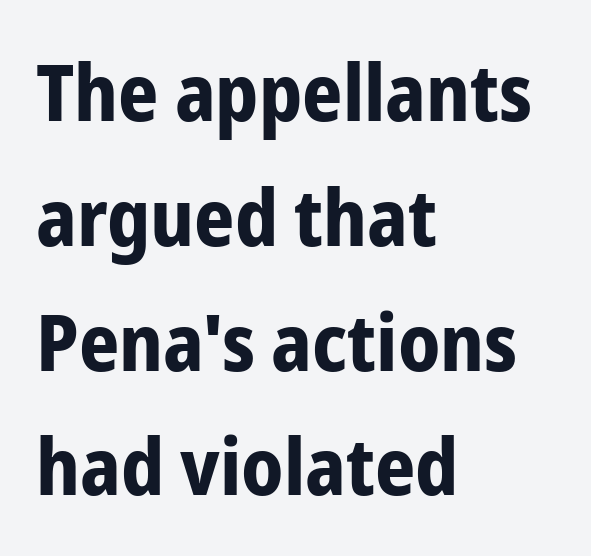
Successive baselines arrive at the customary interval. The lettering holds an erect, upright posture throughout. Bold? Absolutely — the strokes are thick and heavy. Caption: multi-line text, flush left, ragged right. No extra tracking has been applied to these lines.
